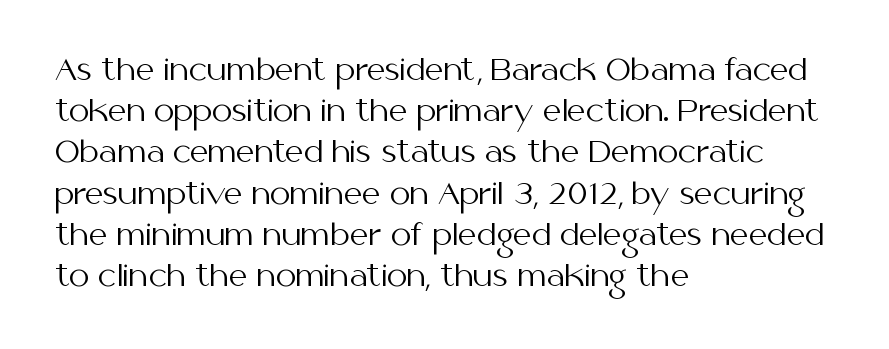
{"serif": "no", "italic": "no", "bold": "no", "weight": "regular", "width": "normal", "stroke_contrast": "medium", "x_height": "medium", "monospaced": "no", "underline": "no", "align": "left", "line_spacing": "normal", "line_spacing_ratio": 1.42, "letter_spacing": "normal", "letter_spacing_em": 0.0, "glyph_px": 29}
